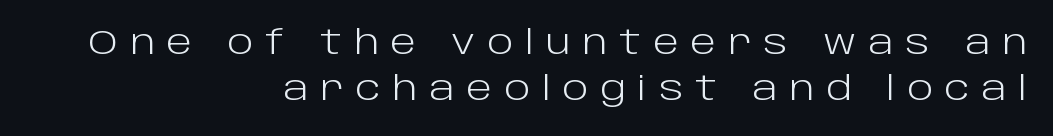
{"serif": "no", "italic": "no", "bold": "no", "weight": "light", "width": "normal", "stroke_contrast": "low", "x_height": "large", "monospaced": "no", "underline": "no", "align": "right", "line_spacing": "normal", "line_spacing_ratio": 1.36, "letter_spacing": "wide", "letter_spacing_em": 0.35, "glyph_px": 34}
